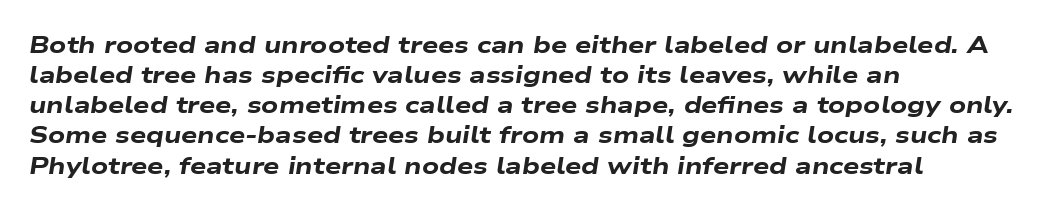
{"italic": "yes", "lean": "right", "slant_degrees": 9, "bold": "yes", "underline": "no", "align": "left", "line_spacing": "normal", "line_spacing_ratio": 1.31, "letter_spacing": "normal", "letter_spacing_em": 0.0, "glyph_px": 23}
